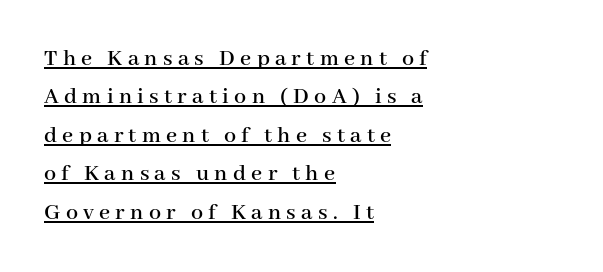
Q: Is the text italic (slanted)? A: No, it is upright.
Q: Is the text underlined? A: Yes.
Q: How is the paragraph aligned? A: Left-aligned.
Q: Is the spacing between letters normal or unusually wide? A: Unusually wide.
Q: Is the spacing between lines tight, normal or loose? A: Normal.
